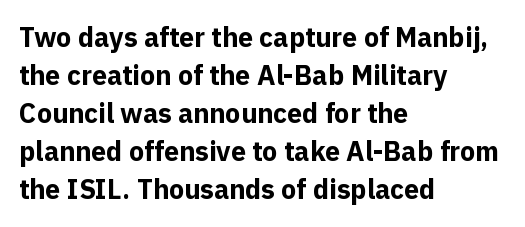
Q: Is the text bold? A: Yes.
Q: Is the text italic (slanted)? A: No, it is upright.
Q: Is the text underlined? A: No.
Q: How is the paragraph aligned? A: Left-aligned.
Q: Is the spacing between letters normal or unusually wide? A: Normal.
Q: Is the spacing between lines tight, normal or loose? A: Normal.
